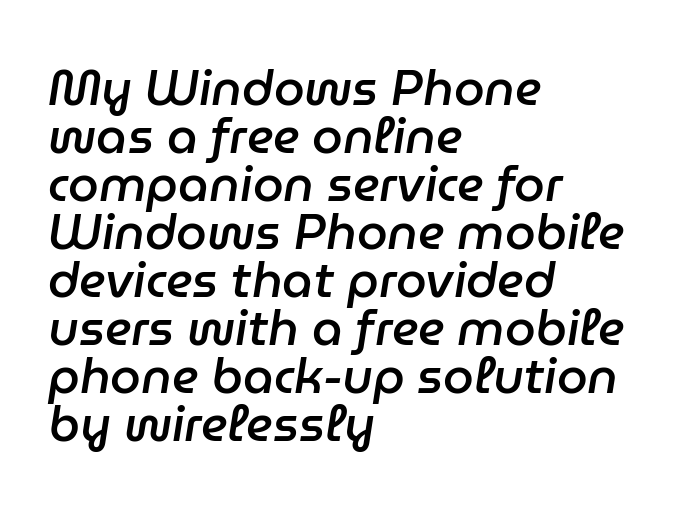
The image shows 49 px semibold type, italic (leaning right); set left-aligned, tight line spacing (0.98x), normal letter spacing, not underlined; low stroke contrast and a medium x-height.
